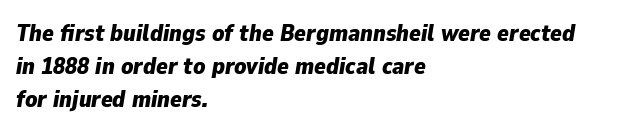
The image shows 24 px bold type, italic (leaning right); set left-aligned, normal line spacing (1.37x), normal letter spacing, not underlined.
